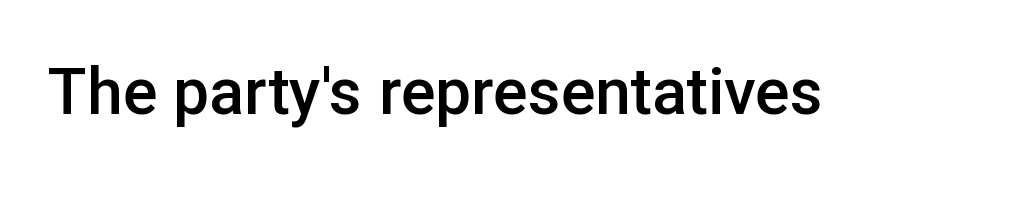
Examine the stroke ends and you'll find no serifs. Look at the stroke-to-counter ratio: somewhat heavy, a semibold. The strip under each line holds only bare page. Characters follow at the spacing the type designer built in. Rendered with straight, roman letterforms. The face used here is proportionally spaced, like ordinary book or web type.
